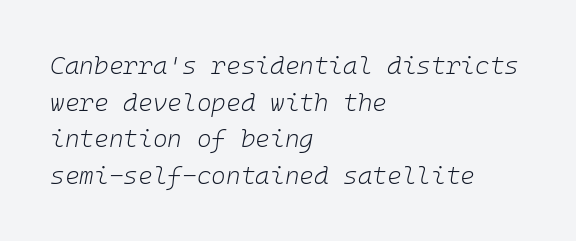
{"italic": "yes", "lean": "right", "slant_degrees": 10, "bold": "no", "underline": "no", "align": "left", "line_spacing": "normal", "line_spacing_ratio": 1.47, "letter_spacing": "normal", "letter_spacing_em": 0.0, "glyph_px": 25}
